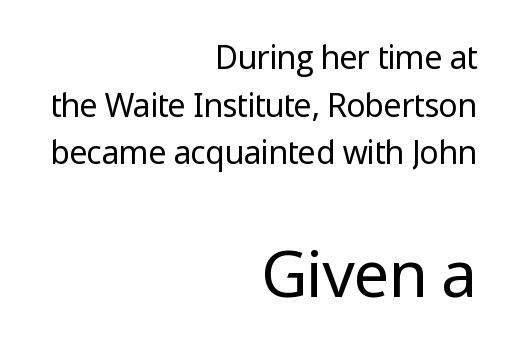
The face used here is proportionally spaced, like ordinary book or web type. Typesetter's note — lower block bumped up in size, upper block left smaller. Clear beneath every line of the passage. In terms of leading, this rendering sits right in the middle.
